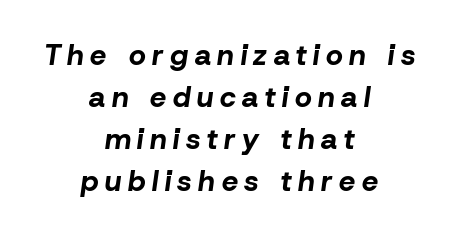
On the weight axis this lands at bold, roughly 700. A typesetter would mark this as italic. Normally led — the rows are evenly, conventionally spaced. The glyphs are unaccompanied by any horizontal stroke below them. Characters follow at a spacing far wider than the type designer built in.
